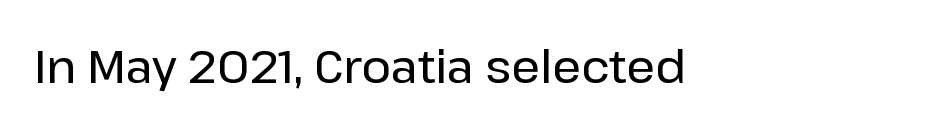
{"serif": "no", "italic": "no", "width": "normal", "stroke_contrast": "low", "x_height": "medium", "monospaced": "no", "underline": "no", "align": "left", "letter_spacing": "normal", "letter_spacing_em": 0.0, "glyph_px": 45}
